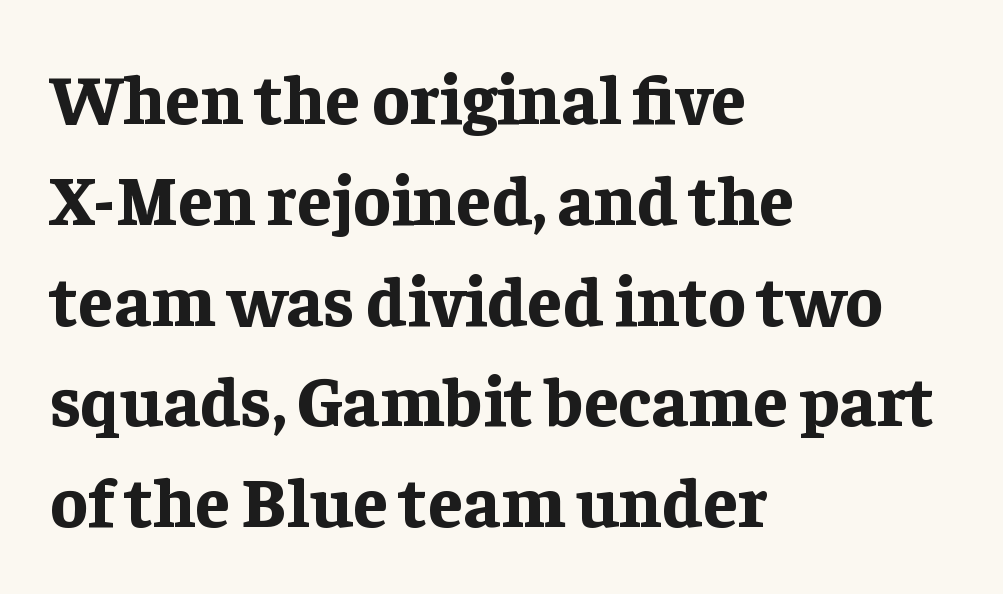
{"serif": "yes", "italic": "no", "bold": "yes", "weight": "bold", "width": "normal", "stroke_contrast": "low", "x_height": "medium", "monospaced": "no", "underline": "no", "align": "left", "line_spacing": "normal", "line_spacing_ratio": 1.44, "letter_spacing": "normal", "letter_spacing_em": 0.0, "glyph_px": 70}
